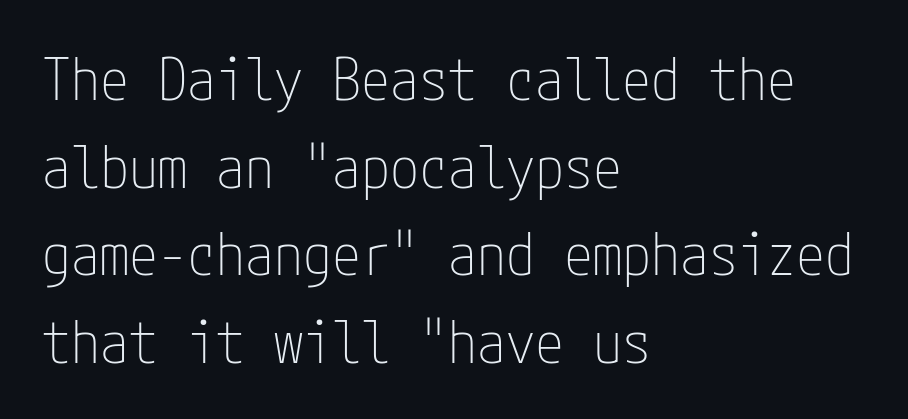
Is the letter spacing exaggerated? No — it looks like the ordinary default. The letters stand straight up with perfectly vertical stems. The leading is moderate, giving the passage an even texture. Each line starts at the same left margin while the right side varies. To sum up the face: it is a sans, with no serifs. Descenders hang freely into open space.
